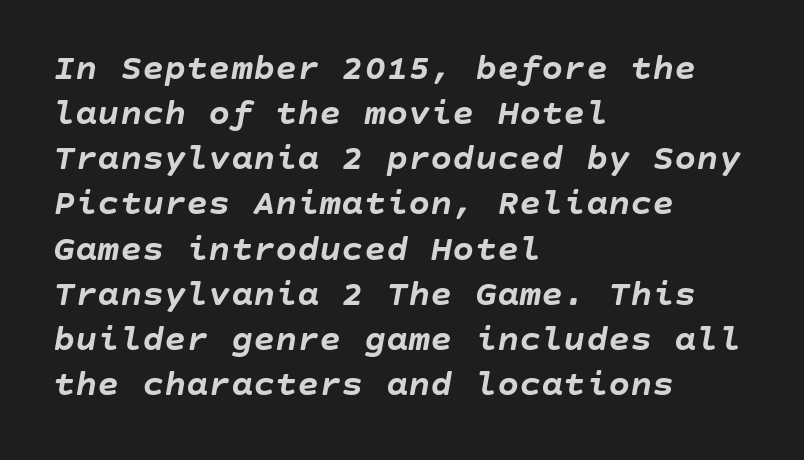
The image shows 37 px semibold type, italic (leaning right); set left-aligned, line spacing 1.22x, normal letter spacing, not underlined; low stroke contrast and a large x-height.
